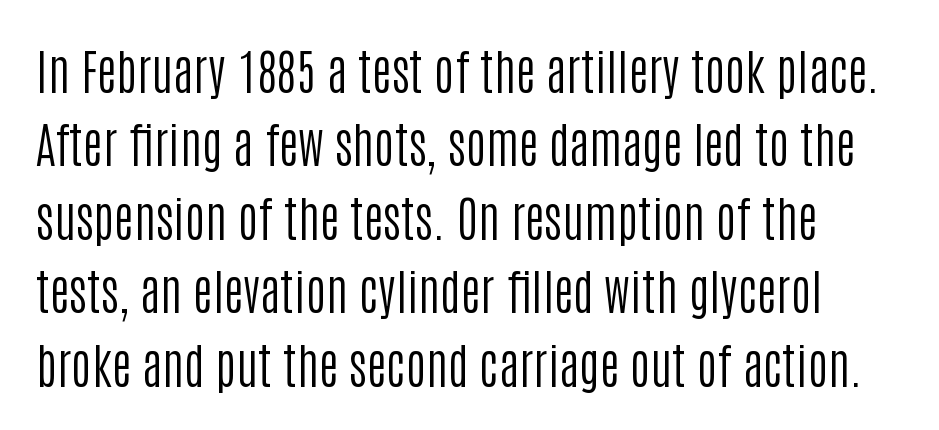
{"serif": "no", "italic": "no", "bold": "no", "weight": "regular", "width": "condensed", "stroke_contrast": "low", "x_height": "large", "monospaced": "no", "underline": "no", "line_spacing": "normal", "line_spacing_ratio": 1.5, "letter_spacing": "normal", "letter_spacing_em": 0.0, "glyph_px": 49}
